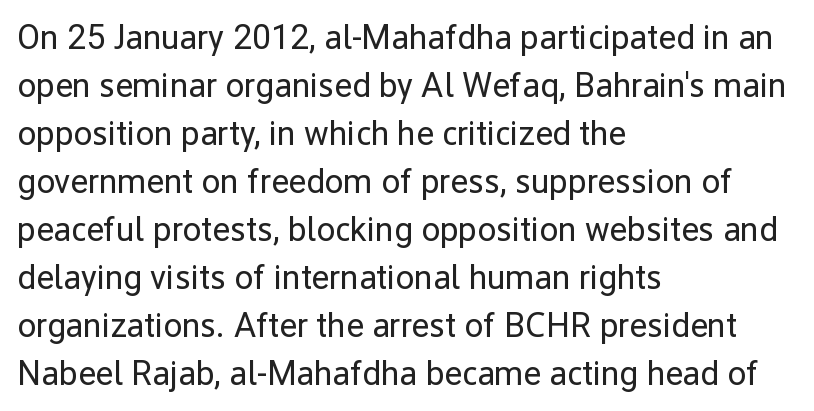
Italic? Not at all — the glyphs are vertical. The rendering uses natural spacing where letterforms have individual widths. Leftover space on each line is placed entirely after the last word. The horizontal fit of the characters is conventional and even. Does the type have serifs? No, each stem ends abruptly. Compared with a typical body face, this is equally light or lighter still.
